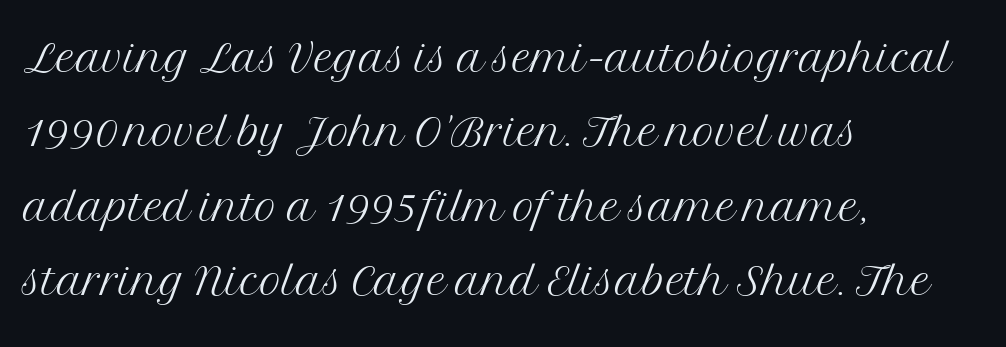
{"serif": "yes", "bold": "no", "weight": "light", "width": "normal", "stroke_contrast": "medium", "x_height": "medium", "monospaced": "no", "underline": "no", "align": "left", "line_spacing_ratio": 1.22, "letter_spacing": "normal", "letter_spacing_em": 0.0, "glyph_px": 61}
